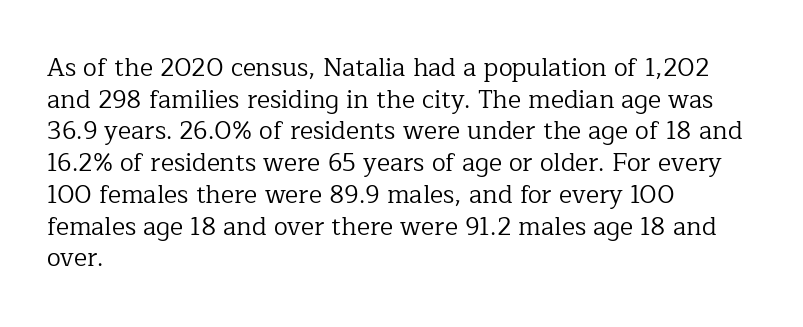
Q: Is the text bold? A: No.
Q: Is the text italic (slanted)? A: No, it is upright.
Q: Is the text underlined? A: No.
Q: How is the paragraph aligned? A: Left-aligned.
Q: Is the spacing between letters normal or unusually wide? A: Normal.
Q: Is the spacing between lines tight, normal or loose? A: Normal.
